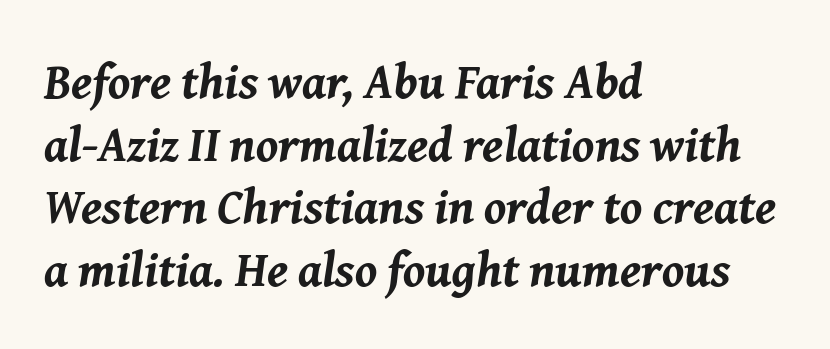
{"italic": "yes", "lean": "right", "slant_degrees": 8, "bold": "yes", "weight": "bold", "width": "normal", "stroke_contrast": "medium", "x_height": "medium", "monospaced": "no", "underline": "no", "align": "left", "line_spacing": "normal", "line_spacing_ratio": 1.28, "letter_spacing": "normal", "letter_spacing_em": 0.0, "glyph_px": 49}
